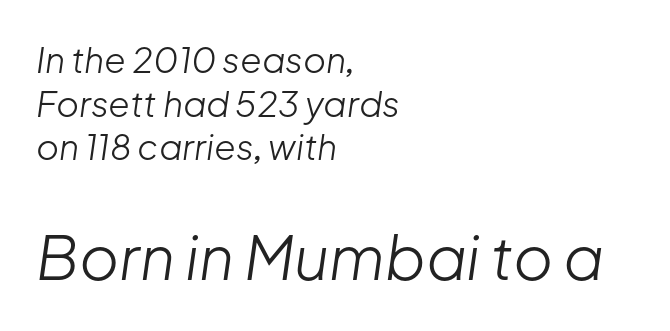
Q: Is the text bold? A: No.
Q: Is the text italic (slanted)? A: Yes, it leans right by about 8 degrees.
Q: Is the text underlined? A: No.
Q: How is the paragraph aligned? A: Left-aligned.
Q: Is the spacing between letters normal or unusually wide? A: Normal.
Q: Is the spacing between lines tight, normal or loose? A: Normal.
Q: Which block of text is set in a larger size, the first (top) or the second (bottom)? A: The second (bottom) one.
Q: Width (condensed, normal, or wide)? A: Normal.
Q: Stroke contrast? A: Low.
Q: x-height? A: Medium.
Q: Monospaced? A: No.
